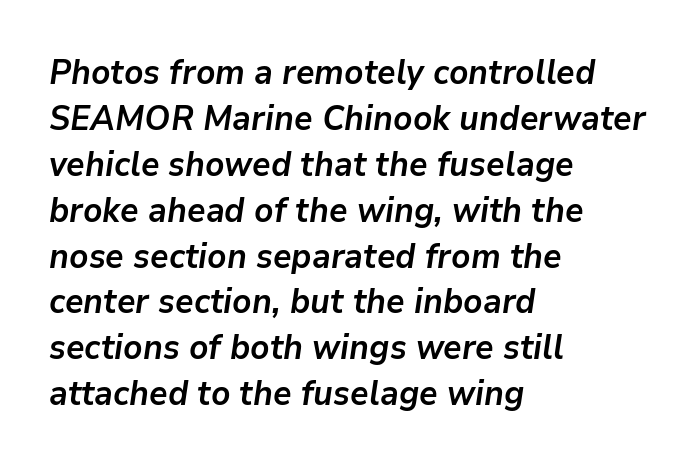
{"italic": "yes", "lean": "right", "slant_degrees": 9, "bold": "yes", "weight": "semibold", "width": "normal", "stroke_contrast": "low", "x_height": "medium", "monospaced": "no", "underline": "no", "align": "left", "line_spacing": "normal", "line_spacing_ratio": 1.35, "letter_spacing": "normal", "letter_spacing_em": 0.0, "glyph_px": 34}
